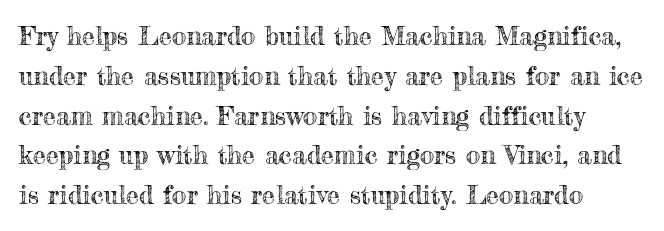
The image shows 26 px text type, upright; set normal line spacing (1.53x), normal letter spacing, not underlined.
